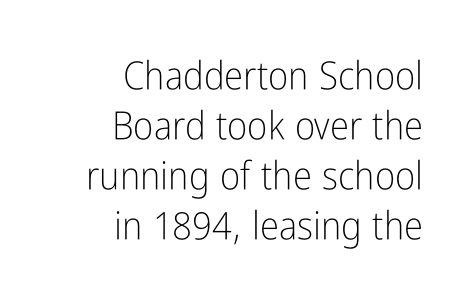
Q: Is the text bold? A: No.
Q: Is the text italic (slanted)? A: No, it is upright.
Q: Is the typeface a serif or a sans-serif typeface? A: Sans-serif.
Q: Is the text underlined? A: No.
Q: How is the paragraph aligned? A: Right-aligned.
Q: Is the spacing between letters normal or unusually wide? A: Normal.
Q: Is the spacing between lines tight, normal or loose? A: Normal.
Q: Width (condensed, normal, or wide)? A: Condensed.
Q: Stroke contrast? A: Low.
Q: x-height? A: Medium.
Q: Monospaced? A: No.
